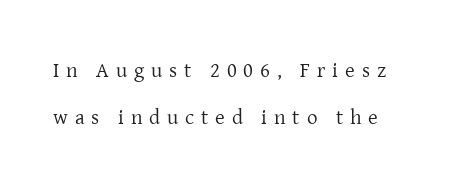
The face looks like a standard text weight, possibly lighter. Whoever set this chose breathing room over compactness in the vertical rhythm. The lettering holds an erect, upright posture throughout. Display-style spreading of the glyphs; the letterfit is very open. The words here are not underlined.
